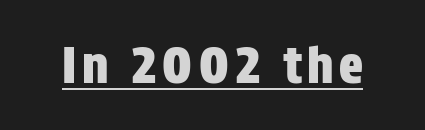
Quick note: underline on. Ascenders rise straight up at ninety degrees. Nope, no serifs anywhere on these letters. You could not count columns in this text — the font is proportionally spaced.
